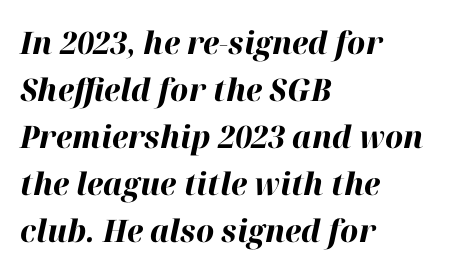
The image shows 31 px bold type, italic (leaning right); set left-aligned, normal line spacing (1.52x), normal letter spacing, not underlined; high stroke contrast and a medium x-height.
